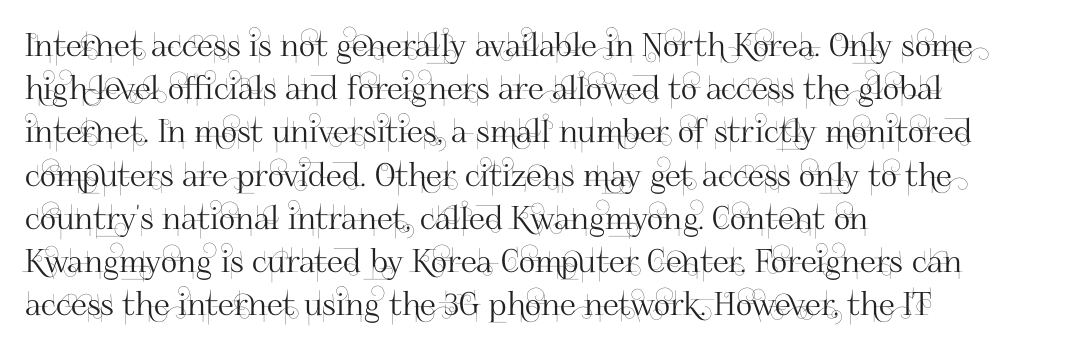
The horizontal fit of the characters is conventional and even. The specimen reads as upright at a glance. Letterform terminals end flat and unadorned throughout the passage. A typesetter would call this proportional, since set widths differ per character.
